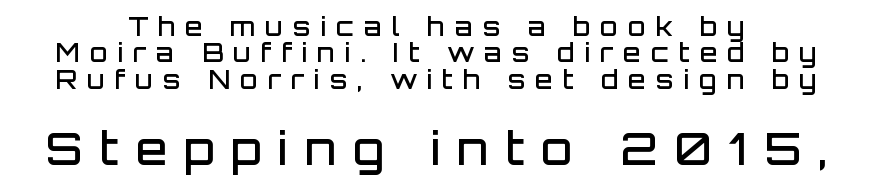
Q: Is the text bold? A: Semi-bold.
Q: Is the text italic (slanted)? A: No, it is upright.
Q: Is the typeface a serif or a sans-serif typeface? A: Sans-serif.
Q: Is the text underlined? A: No.
Q: Is the spacing between letters normal or unusually wide? A: Unusually wide.
Q: Is the spacing between lines tight, normal or loose? A: Tight.
Q: Which block of text is set in a larger size, the first (top) or the second (bottom)? A: The second (bottom) one.
Q: Width (condensed, normal, or wide)? A: Normal.
Q: Stroke contrast? A: Low.
Q: x-height? A: Large.
Q: Monospaced? A: No.
